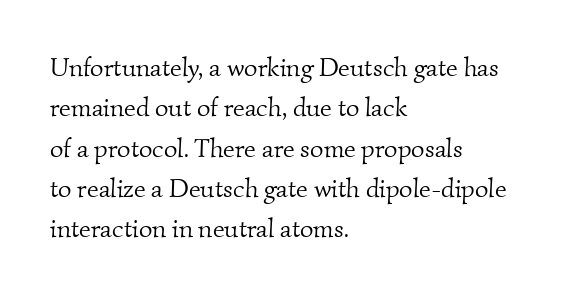
Q: Is the text bold? A: No.
Q: Is the text underlined? A: No.
Q: How is the paragraph aligned? A: Left-aligned.
Q: Is the spacing between letters normal or unusually wide? A: Normal.
Q: Is the spacing between lines tight, normal or loose? A: Normal.
